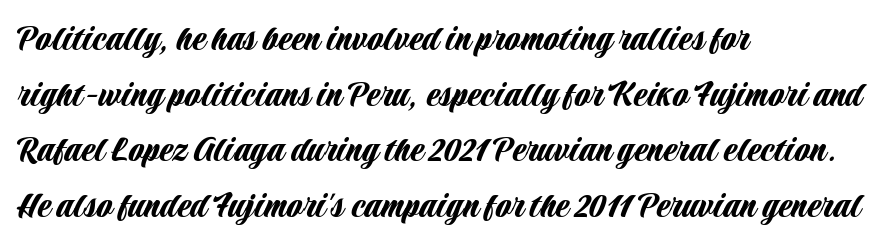
Q: Is the text italic (slanted)? A: Yes.
Q: Is the typeface a serif or a sans-serif typeface? A: Sans-serif.
Q: Is the text underlined? A: No.
Q: How is the paragraph aligned? A: Left-aligned.
Q: Is the spacing between letters normal or unusually wide? A: Normal.
Q: Is the spacing between lines tight, normal or loose? A: Normal.
Q: Width (condensed, normal, or wide)? A: Condensed.
Q: Stroke contrast? A: Low.
Q: x-height? A: Large.
Q: Monospaced? A: No.
